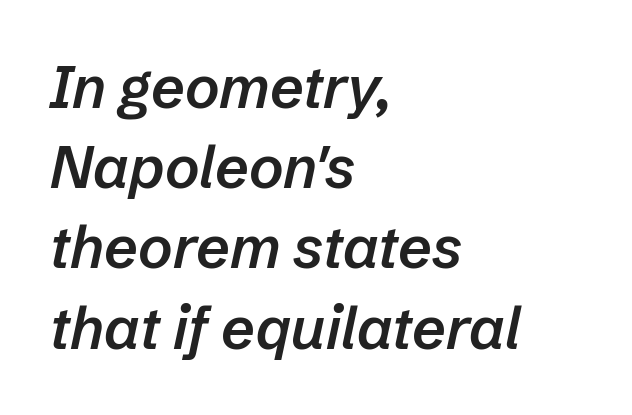
{"italic": "yes", "lean": "right", "slant_degrees": 12, "bold": "semi", "weight": "semibold", "width": "normal", "stroke_contrast": "low", "x_height": "medium", "monospaced": "no", "underline": "no", "align": "left", "line_spacing": "normal", "line_spacing_ratio": 1.36, "letter_spacing": "normal", "letter_spacing_em": 0.0, "glyph_px": 59}
